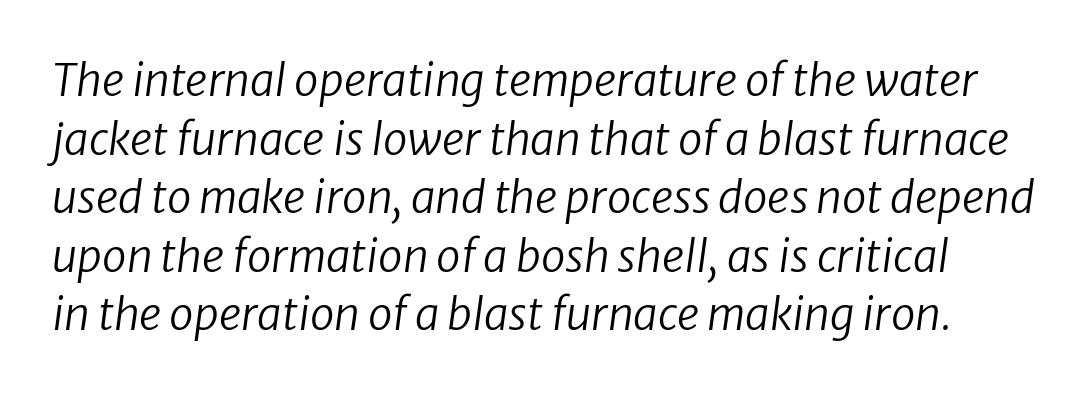
Q: Is the text bold? A: No.
Q: Is the typeface a serif or a sans-serif typeface? A: Sans-serif.
Q: Is the text underlined? A: No.
Q: Is the spacing between letters normal or unusually wide? A: Normal.
Q: Is the spacing between lines tight, normal or loose? A: Normal.
Q: Width (condensed, normal, or wide)? A: Normal.
Q: Stroke contrast? A: Low.
Q: x-height? A: Medium.
Q: Monospaced? A: No.
